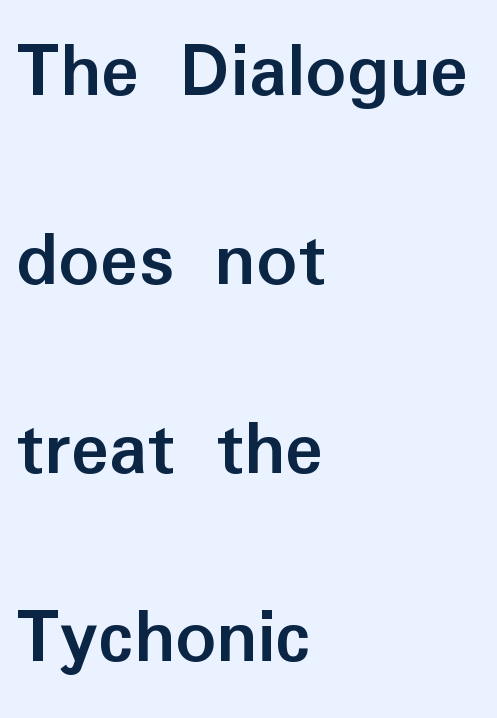
Q: Is the text bold? A: Yes.
Q: Is the text italic (slanted)? A: No, it is upright.
Q: Is the typeface a serif or a sans-serif typeface? A: Sans-serif.
Q: Is the text underlined? A: No.
Q: How is the paragraph aligned? A: Left-aligned.
Q: Is the spacing between letters normal or unusually wide? A: Normal.
Q: Is the spacing between lines tight, normal or loose? A: Loose.
Q: Width (condensed, normal, or wide)? A: Normal.
Q: Stroke contrast? A: Low.
Q: x-height? A: Medium.
Q: Monospaced? A: No.
